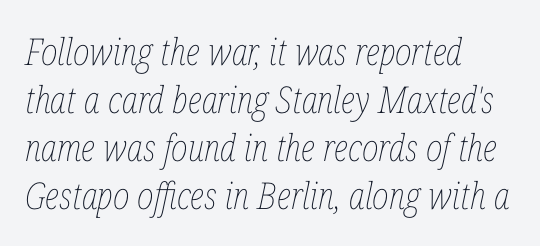
A typesetter would call this zero additional tracking. Clear beneath every line of the passage. Proportional: the letters do not fall into vertical columns. Horizontal alignment here is leftward, the default for most running prose. This block has exactly the height ordinary leading produces.
